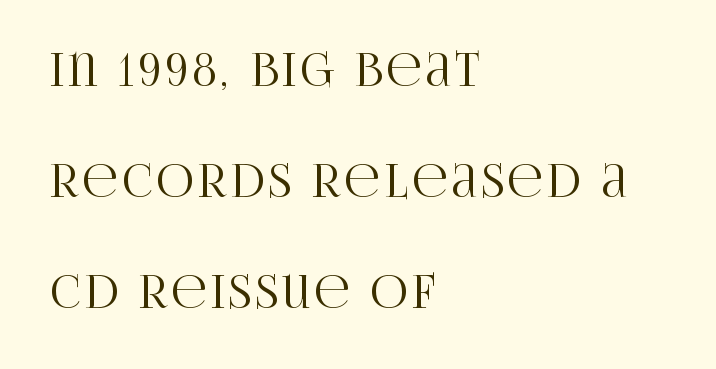
Q: Is the text italic (slanted)? A: No, it is upright.
Q: Is the typeface a serif or a sans-serif typeface? A: Serif.
Q: Is the text underlined? A: No.
Q: How is the paragraph aligned? A: Left-aligned.
Q: Is the spacing between lines tight, normal or loose? A: Loose.
Q: Width (condensed, normal, or wide)? A: Condensed.
Q: Stroke contrast? A: High.
Q: x-height? A: Large.
Q: Monospaced? A: No.
